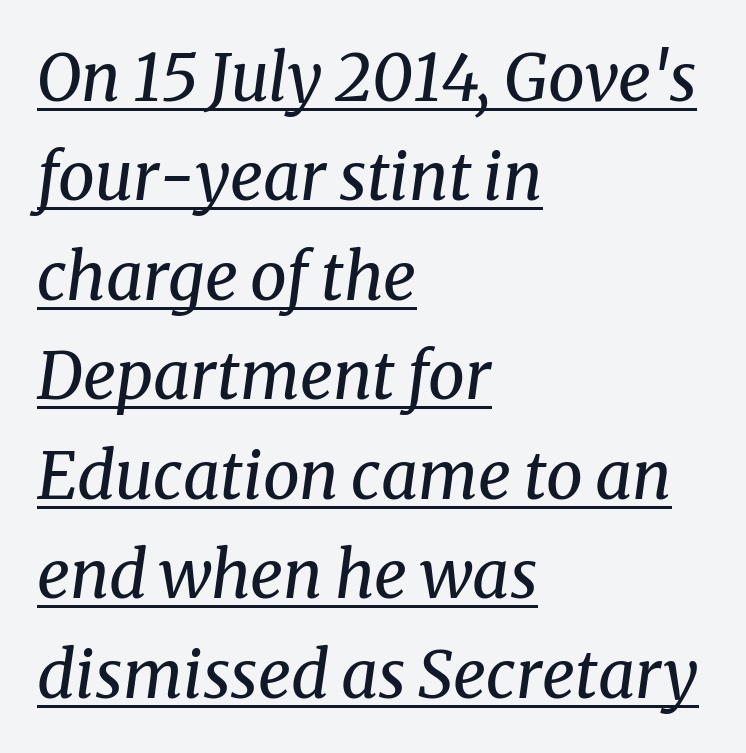
{"serif": "yes", "italic": "yes", "lean": "right", "slant_degrees": 8, "bold": "no", "weight": "regular", "width": "normal", "stroke_contrast": "medium", "x_height": "medium", "monospaced": "no", "underline": "yes", "align": "left", "line_spacing": "normal", "line_spacing_ratio": 1.53, "letter_spacing": "normal", "letter_spacing_em": 0.0, "glyph_px": 65}
